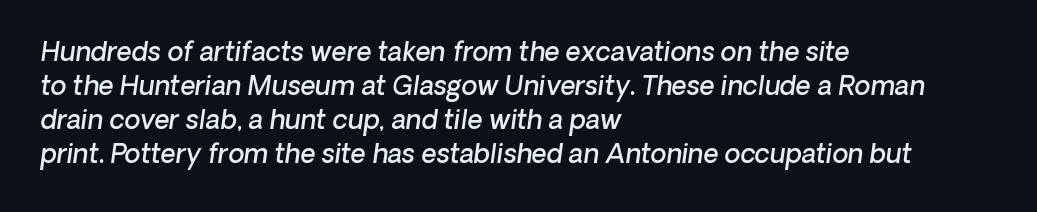
In CSS terms this would be text-align: left. Decoration check: the copy has no underline. Regarding leading, the lines here are spaced in the standard way. A semibold gives these letters moderate extra thickness, short of bold. In terms of letterspacing, this is plain default setting.
